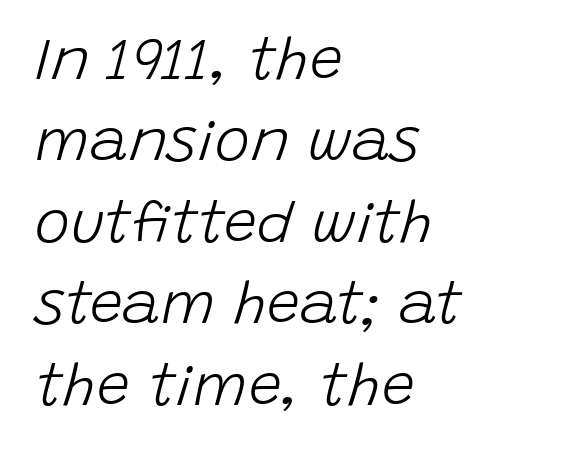
The image shows 59 px light type, italic (leaning right); set left-aligned, normal line spacing (1.38x), normal letter spacing, not underlined; low stroke contrast and a large x-height.
